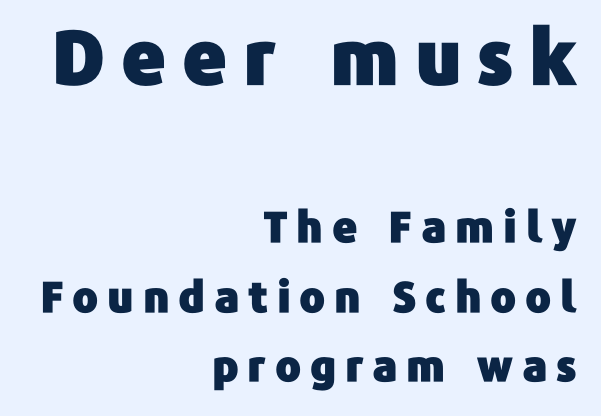
The passage shown stacks its lines at a standard gap. Casual observation: everything's shoved over to the right. The characters display no serif detailing; their extremities are plain. The space beneath each line is pristine and unruled. Upright lettering throughout. A typesetter would call this heavily tracked-out type.
